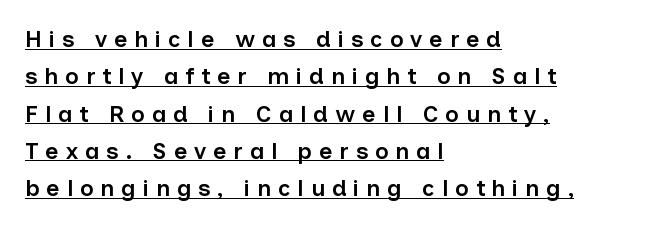
The image shows 23 px text type, upright; set left-aligned, normal line spacing (1.62x), unusually wide letter spacing (+0.3 em), underlined.
